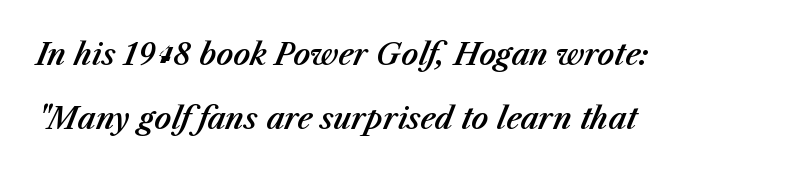
Q: Is the text italic (slanted)? A: Yes, it leans right by about 23 degrees.
Q: Is the text underlined? A: No.
Q: How is the paragraph aligned? A: Left-aligned.
Q: Is the spacing between letters normal or unusually wide? A: Normal.
Q: Is the spacing between lines tight, normal or loose? A: Loose.
Q: Width (condensed, normal, or wide)? A: Normal.
Q: Stroke contrast? A: Medium.
Q: x-height? A: Medium.
Q: Monospaced? A: No.
